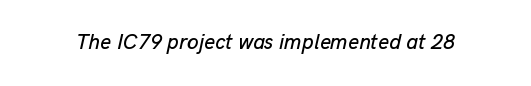
Q: Is the text italic (slanted)? A: Yes, it leans right by about 13 degrees.
Q: Is the text underlined? A: No.
Q: Is the spacing between letters normal or unusually wide? A: Normal.
